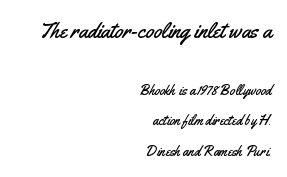
Q: Is the text italic (slanted)? A: Yes.
Q: Is the text underlined? A: No.
Q: How is the paragraph aligned? A: Right-aligned.
Q: Is the spacing between letters normal or unusually wide? A: Normal.
Q: Is the spacing between lines tight, normal or loose? A: Loose.
Q: Which block of text is set in a larger size, the first (top) or the second (bottom)? A: The first (top) one.
